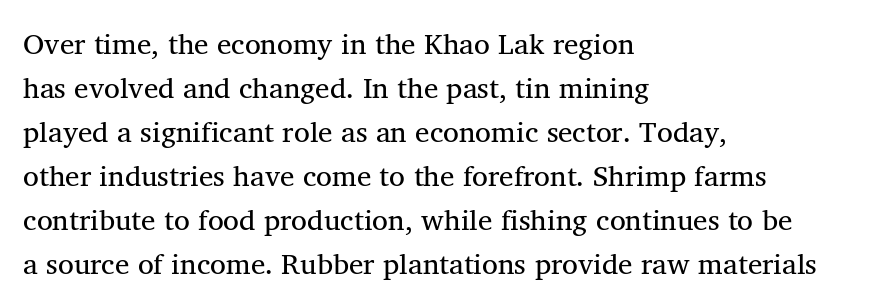
The image shows 29 px regular-weight serif type; set left-aligned, normal line spacing (1.52x), normal letter spacing, not underlined; medium stroke contrast and a medium x-height.
